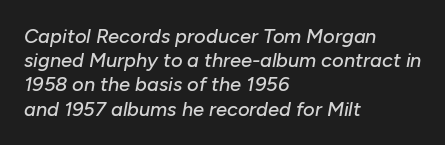
The image shows 20 px text type, italic (leaning right); set left-aligned, line spacing 1.21x, normal letter spacing, not underlined.
